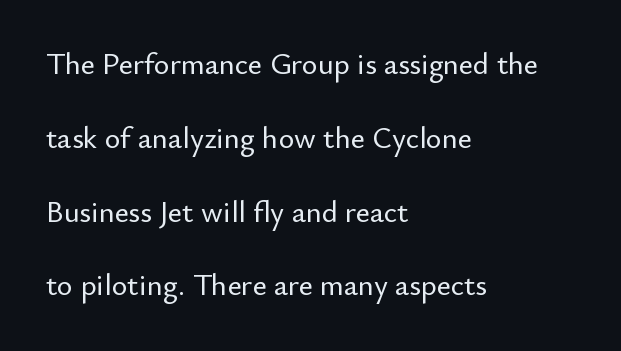
The image shows 30 px sans-serif type, upright; set left-aligned, loose line spacing (2.46x), normal letter spacing, not underlined; low stroke contrast and a small x-height.
